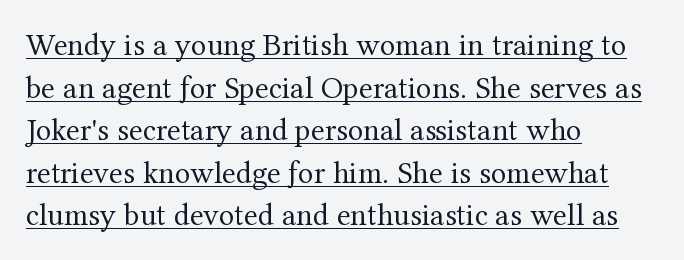
Q: Is the text bold? A: No.
Q: Is the text italic (slanted)? A: No, it is upright.
Q: Is the typeface a serif or a sans-serif typeface? A: Serif.
Q: Is the text underlined? A: Yes.
Q: How is the paragraph aligned? A: Left-aligned.
Q: Is the spacing between letters normal or unusually wide? A: Normal.
Q: Is the spacing between lines tight, normal or loose? A: Normal.
Q: Width (condensed, normal, or wide)? A: Normal.
Q: Stroke contrast? A: Medium.
Q: x-height? A: Medium.
Q: Monospaced? A: No.
